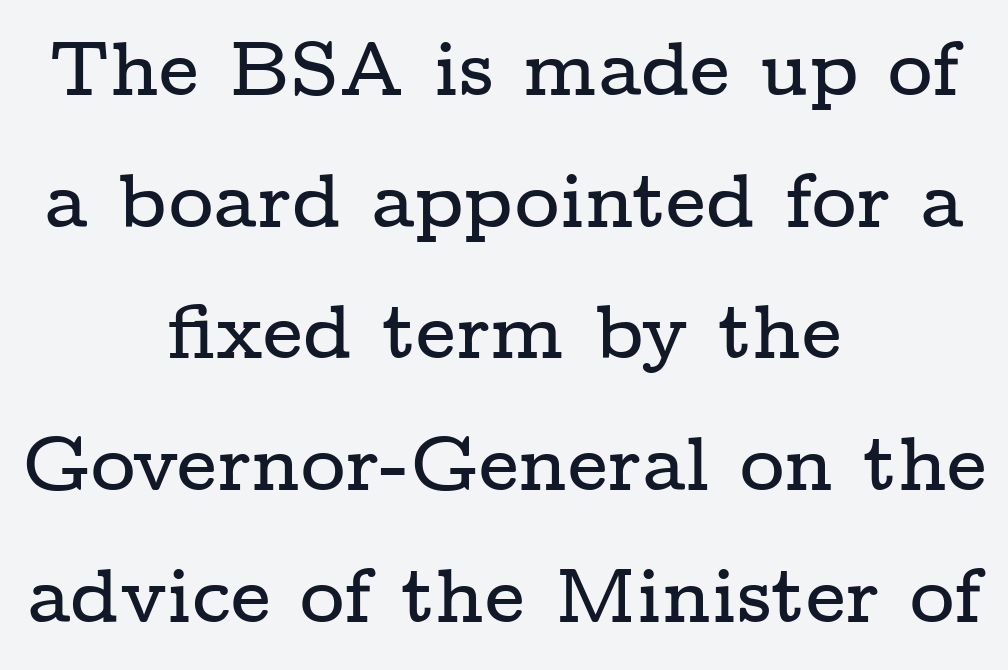
Q: Is the text italic (slanted)? A: No, it is upright.
Q: Is the typeface a serif or a sans-serif typeface? A: Serif.
Q: Is the text underlined? A: No.
Q: How is the paragraph aligned? A: Centered.
Q: Is the spacing between letters normal or unusually wide? A: Normal.
Q: Width (condensed, normal, or wide)? A: Wide.
Q: Stroke contrast? A: Low.
Q: x-height? A: Medium.
Q: Monospaced? A: No.
